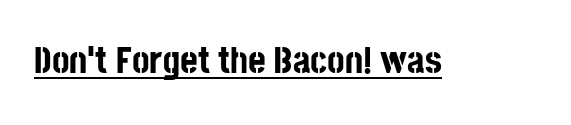
The gaps between neighbouring characters are ordinary and unremarkable. Look at the stroke-to-counter ratio: heavy, a bold. Is this a fixed-width face? No — the glyphs have proportional, varying widths. Classification — sans serif.
